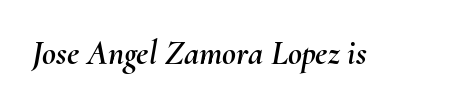
{"italic": "yes", "lean": "right", "slant_degrees": 10, "width": "normal", "stroke_contrast": "medium", "x_height": "small", "monospaced": "no", "underline": "no", "letter_spacing": "normal", "letter_spacing_em": 0.0, "glyph_px": 34}
